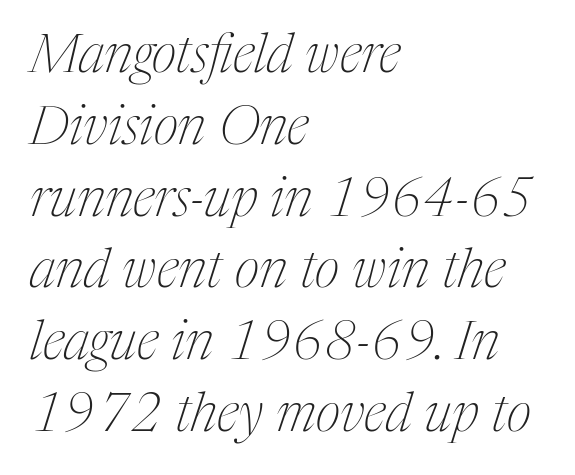
The image shows 54 px thin, condensed serif type, italic (leaning right); set left-aligned, normal line spacing (1.33x), normal letter spacing, not underlined; medium stroke contrast and a medium x-height.
